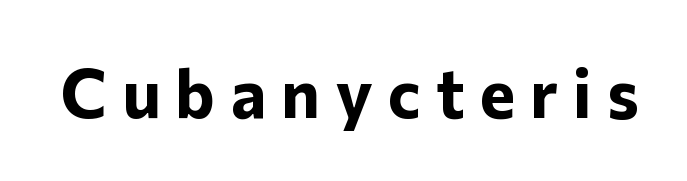
{"serif": "no", "italic": "no", "bold": "yes", "weight": "bold", "width": "normal", "stroke_contrast": "low", "x_height": "medium", "monospaced": "no", "underline": "no", "letter_spacing": "wide", "letter_spacing_em": 0.22, "glyph_px": 68}
